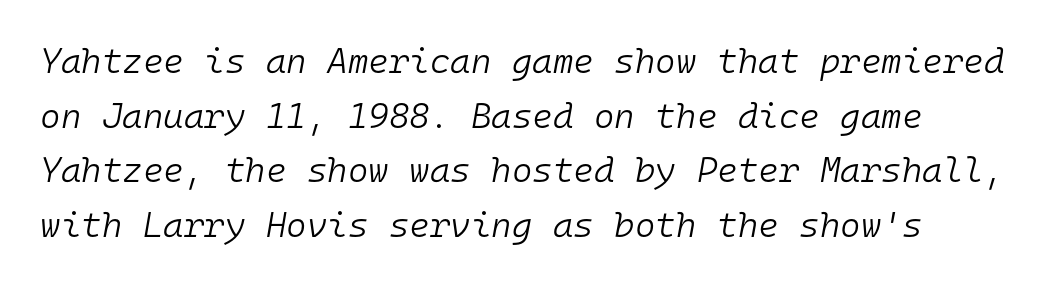
{"italic": "yes", "lean": "right", "slant_degrees": 10, "bold": "no", "weight": "light", "width": "normal", "stroke_contrast": "low", "x_height": "medium", "monospaced": "yes", "underline": "no", "line_spacing": "normal", "line_spacing_ratio": 1.56, "letter_spacing": "normal", "letter_spacing_em": 0.0, "glyph_px": 35}
